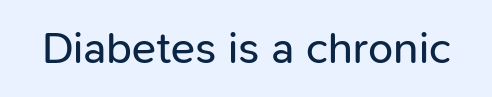
The image shows 45 px regular-weight sans-serif type, upright; set normal letter spacing, not underlined; low stroke contrast and a medium x-height.
